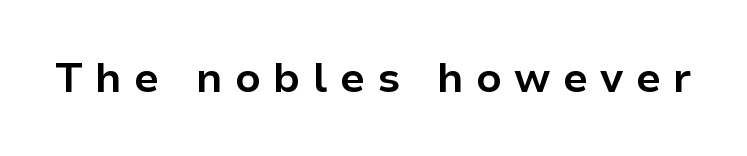
The specimen reads as upright at a glance. The line texture is sparse and dotted thanks to wide tracking. The glyphs have the mass of a bold cut. The rendering uses natural spacing where letterforms have individual widths. The characters display no serif detailing; their extremities are plain.
